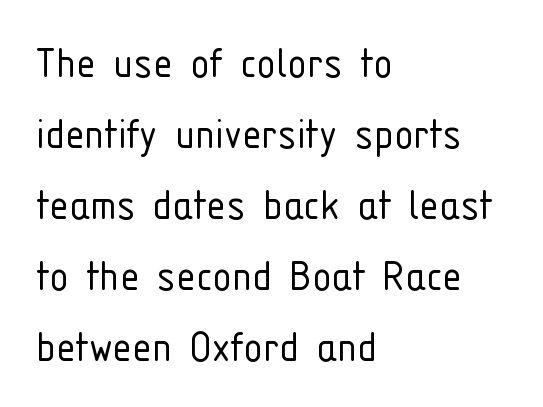
Q: Is the text bold? A: No.
Q: Is the text italic (slanted)? A: No, it is upright.
Q: Is the typeface a serif or a sans-serif typeface? A: Sans-serif.
Q: Is the text underlined? A: No.
Q: How is the paragraph aligned? A: Left-aligned.
Q: Is the spacing between letters normal or unusually wide? A: Normal.
Q: Is the spacing between lines tight, normal or loose? A: Normal.
Q: Width (condensed, normal, or wide)? A: Condensed.
Q: Stroke contrast? A: Low.
Q: x-height? A: Medium.
Q: Monospaced? A: No.
